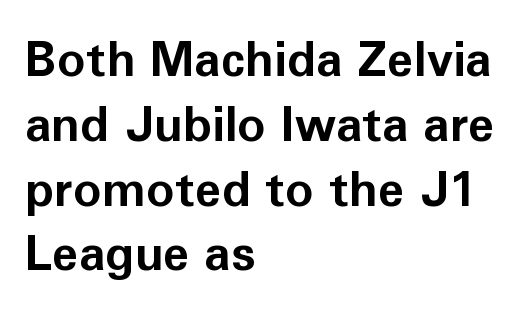
Spacing verdict: proportional, widths tailored to each character. I'd describe the lettering as bold — thick and assertive. Every character sits straight up, as roman type does. Descender tails drop into unmarked territory. Examine the stroke ends and you'll find no serifs.
